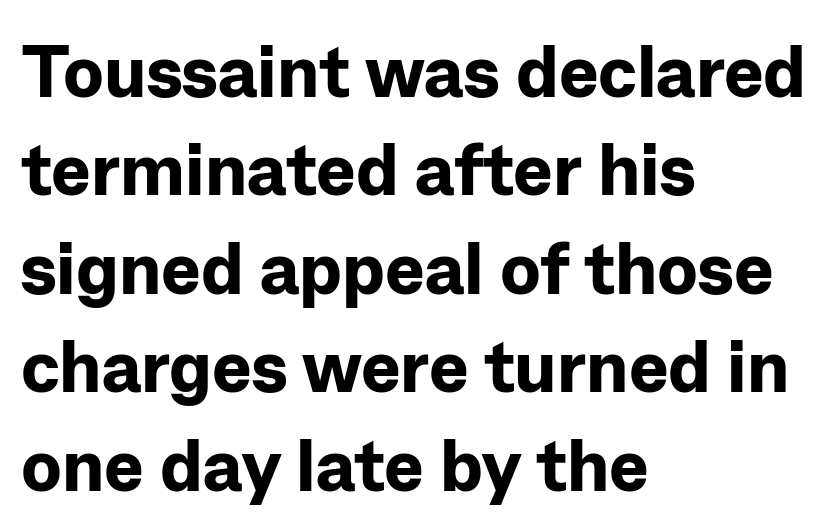
{"serif": "no", "italic": "no", "bold": "yes", "weight": "bold", "width": "normal", "stroke_contrast": "low", "x_height": "medium", "monospaced": "no", "underline": "no", "align": "left", "line_spacing": "normal", "line_spacing_ratio": 1.33, "letter_spacing": "normal", "letter_spacing_em": 0.0, "glyph_px": 74}
